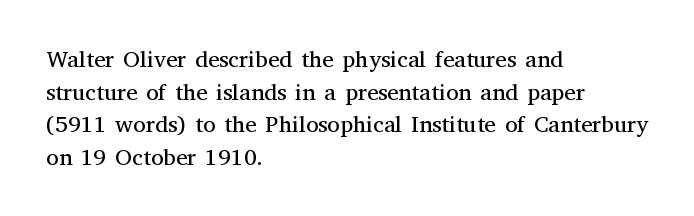
Characters follow at the spacing the type designer built in. The letterforms sit at book weight or below. Rendered with straight, roman letterforms. The rows are spaced the way most documents space them. The strip under each line holds only bare page.
